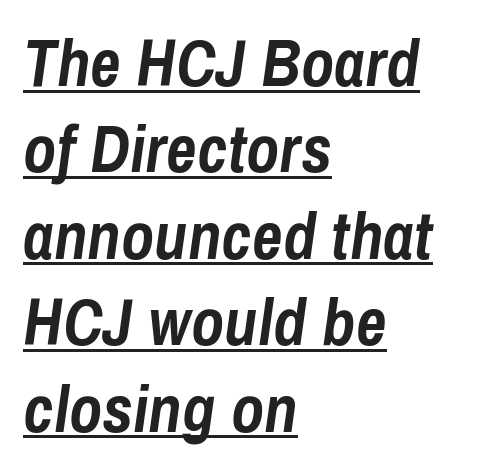
The image shows 67 px semibold, condensed type, italic (leaning right); set left-aligned, normal line spacing (1.29x), normal letter spacing, underlined; low stroke contrast and a medium x-height.
